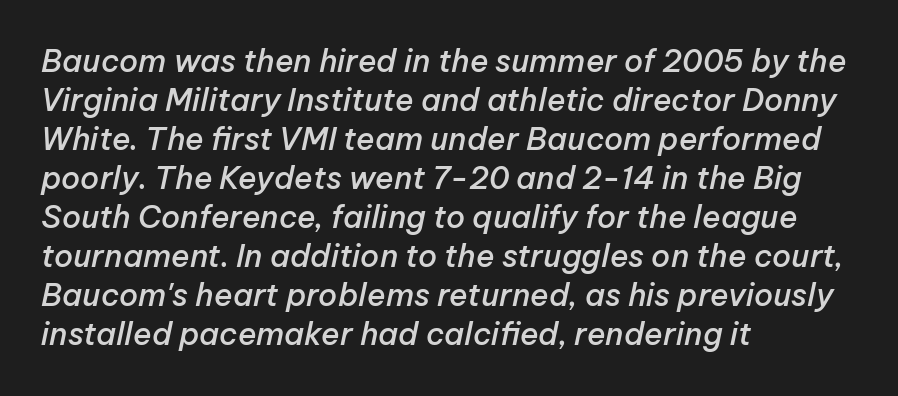
Q: Is the text bold? A: Semi-bold.
Q: Is the text italic (slanted)? A: Yes, it leans right by about 12 degrees.
Q: Is the text underlined? A: No.
Q: How is the paragraph aligned? A: Left-aligned.
Q: Is the spacing between letters normal or unusually wide? A: Normal.
Q: Is the spacing between lines tight, normal or loose? A: Normal.
Q: Width (condensed, normal, or wide)? A: Normal.
Q: Stroke contrast? A: Low.
Q: x-height? A: Medium.
Q: Monospaced? A: No.
